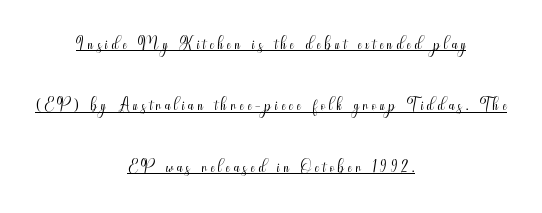
Students, observe the line beneath the letters — that is underlining. The whitespace from short lines is split evenly between both sides. Students, observe: this is what heavily led, spacious text looks like.
